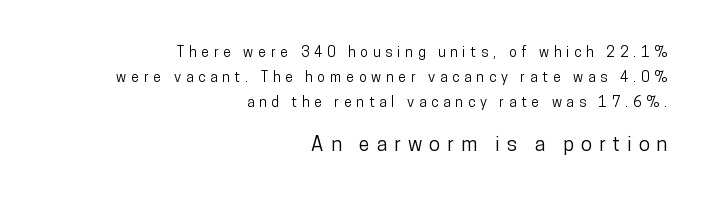
Q: Is the text italic (slanted)? A: No, it is upright.
Q: Is the text underlined? A: No.
Q: How is the paragraph aligned? A: Right-aligned.
Q: Is the spacing between letters normal or unusually wide? A: Unusually wide.
Q: Which block of text is set in a larger size, the first (top) or the second (bottom)? A: The second (bottom) one.
